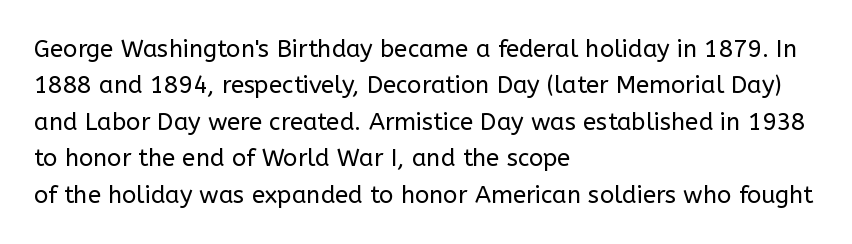
{"italic": "no", "bold": "no", "underline": "no", "align": "left", "line_spacing": "normal", "line_spacing_ratio": 1.52, "letter_spacing": "normal", "letter_spacing_em": 0.0, "glyph_px": 24}
